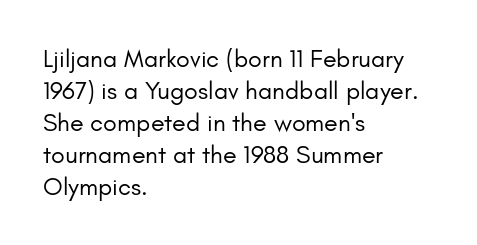
Glance below the letters and you will spot only blank space. The weight tops out at a normal text grade. Teacher's note: observe the even left margin — that is flush-left alignment. Interline gaps are of average width in this sample. In terms of posture, this sample is upright.
